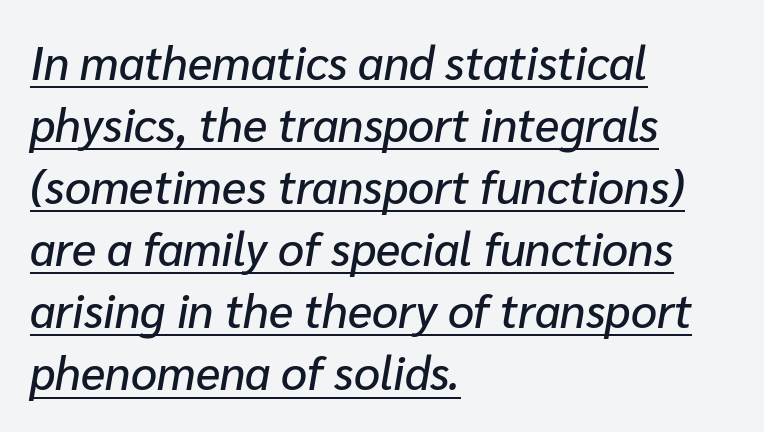
The image shows 46 px text type, italic (leaning right); set left-aligned, normal line spacing (1.35x), normal letter spacing, underlined; low stroke contrast and a medium x-height.
